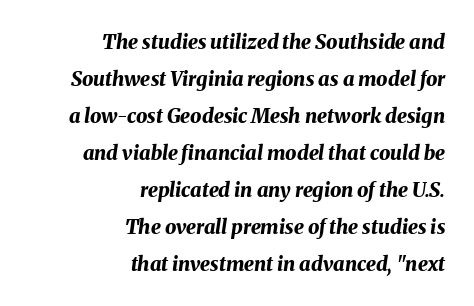
The area under the type is left untouched. Tracking here is standard; glyphs follow each other at the usual distance. Is the type slanted? Yes — the strokes lean at a clear angle. Stroke thickness is high; the sample reads as a true bold. One-word summary of the alignment: right.
